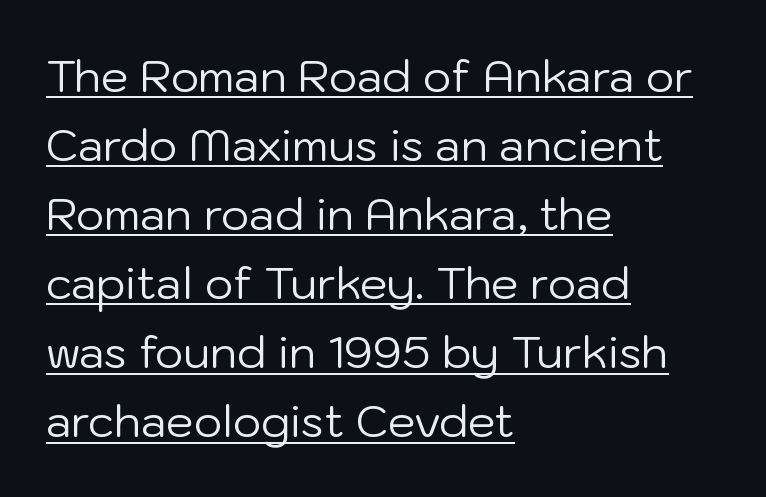
The image shows 44 px regular-weight sans-serif type, upright; set left-aligned, normal line spacing (1.57x), normal letter spacing, underlined; low stroke contrast and a medium x-height.
